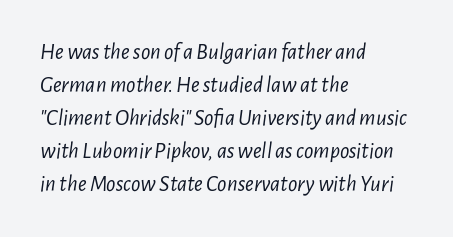
Unmarked baselines from the first word to the last. Look at the tracking — it's just the regular setting, nothing added. Every character sits at an angle, as italics do. Evenly set lines give the paragraph a standard silhouette. A student would call this left alignment; a typographer would say flush left, rag right. The characters are drawn with everyday or finer stroke widths.
